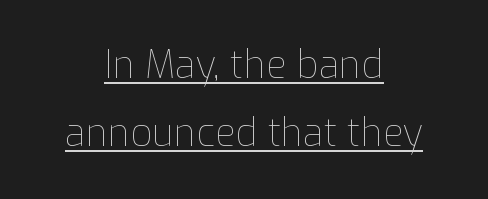
{"italic": "no", "bold": "no", "weight": "thin", "width": "normal", "stroke_contrast": "low", "x_height": "medium", "monospaced": "no", "underline": "yes", "align": "center", "line_spacing_ratio": 1.79, "letter_spacing": "normal", "letter_spacing_em": 0.0, "glyph_px": 38}
